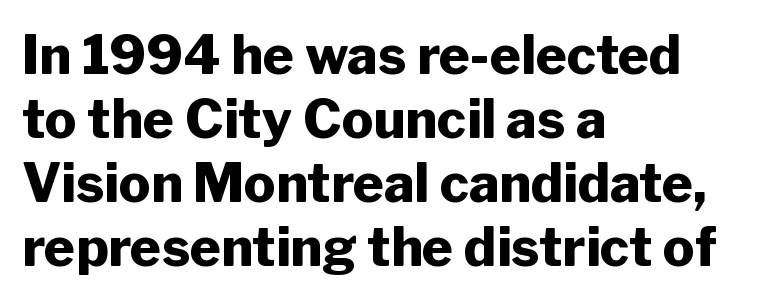
{"serif": "no", "italic": "no", "bold": "yes", "weight": "heavy", "width": "normal", "stroke_contrast": "low", "x_height": "medium", "monospaced": "no", "underline": "no", "align": "left", "line_spacing_ratio": 1.21, "letter_spacing": "normal", "letter_spacing_em": 0.0, "glyph_px": 53}
